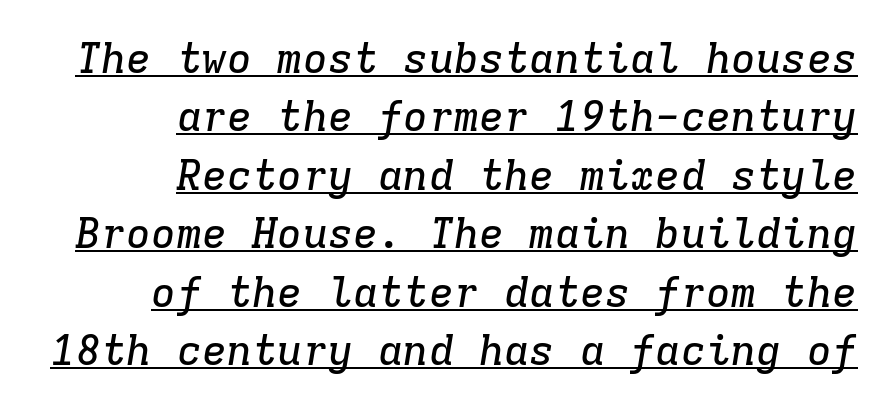
The rendered words wear a rule along their underside. This is oblique type, the kind used for emphasis or titles. Leading matches the norm, producing a regular column. Inter-character spacing is left at the font's built-in metrics. Do the characters align in a grid? Yes, the font is monospaced.
